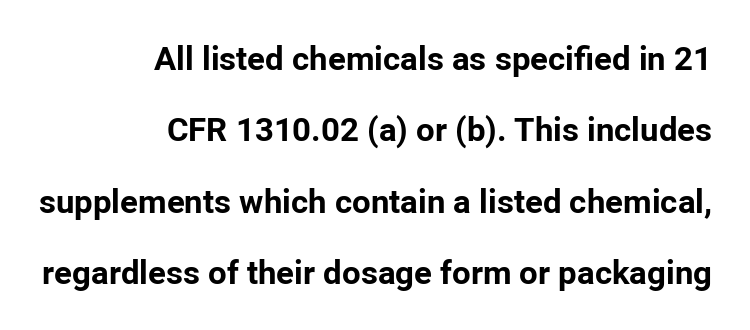
{"serif": "no", "italic": "no", "bold": "yes", "weight": "bold", "width": "normal", "stroke_contrast": "low", "x_height": "medium", "monospaced": "no", "underline": "no", "align": "right", "line_spacing": "loose", "line_spacing_ratio": 2.16, "letter_spacing": "normal", "letter_spacing_em": 0.0, "glyph_px": 33}
